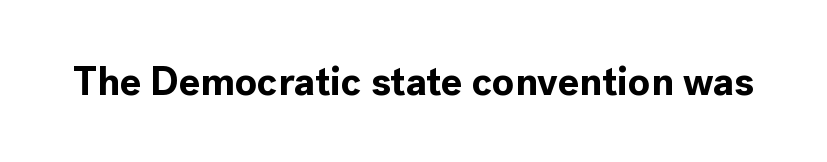
Q: Is the text bold? A: Yes.
Q: Is the text italic (slanted)? A: No, it is upright.
Q: Is the typeface a serif or a sans-serif typeface? A: Sans-serif.
Q: Is the text underlined? A: No.
Q: Is the spacing between letters normal or unusually wide? A: Normal.
Q: Width (condensed, normal, or wide)? A: Normal.
Q: x-height? A: Medium.
Q: Monospaced? A: No.
